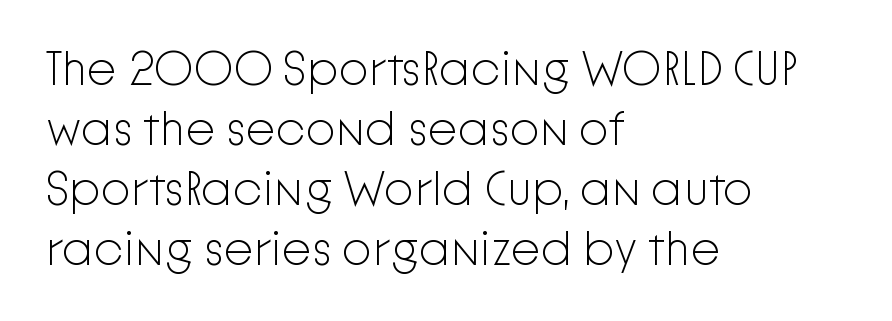
Q: Is the text bold? A: No.
Q: Is the text italic (slanted)? A: No, it is upright.
Q: Is the typeface a serif or a sans-serif typeface? A: Sans-serif.
Q: Is the text underlined? A: No.
Q: How is the paragraph aligned? A: Left-aligned.
Q: Is the spacing between letters normal or unusually wide? A: Normal.
Q: Is the spacing between lines tight, normal or loose? A: Normal.
Q: Width (condensed, normal, or wide)? A: Normal.
Q: Stroke contrast? A: Low.
Q: x-height? A: Medium.
Q: Monospaced? A: No.
